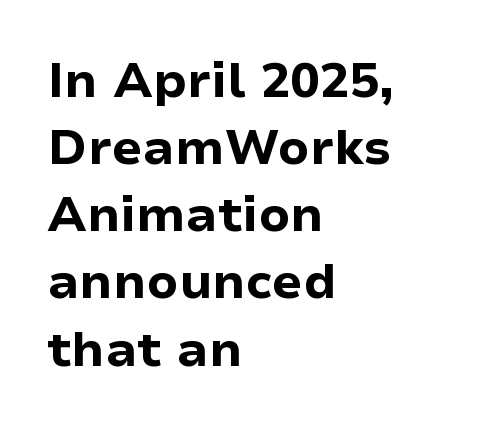
{"serif": "no", "italic": "no", "bold": "yes", "weight": "bold", "width": "normal", "stroke_contrast": "low", "x_height": "medium", "monospaced": "no", "underline": "no", "align": "left", "line_spacing": "normal", "line_spacing_ratio": 1.37, "letter_spacing": "normal", "letter_spacing_em": 0.0, "glyph_px": 49}
